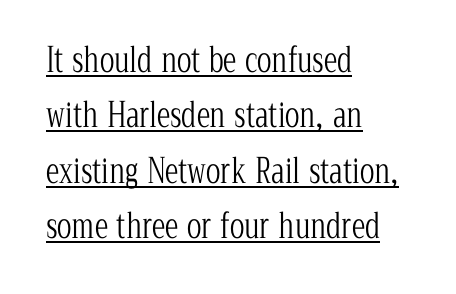
Nobody touched the tracking dial on this one. Caption: face not bold, strokes unweighted. Here the designer chose a conventional face with non-uniform glyph widths. Is the block centered? No — it sits flush against the left margin.
